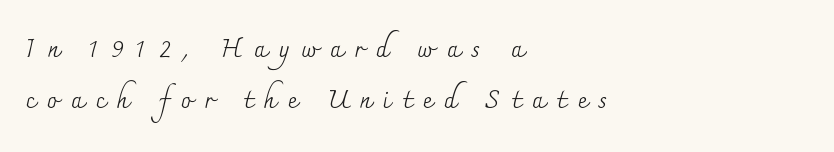
{"bold": "no", "underline": "no", "align": "left", "line_spacing": "loose", "line_spacing_ratio": 1.96, "letter_spacing": "wide", "letter_spacing_em": 0.44, "glyph_px": 26}
